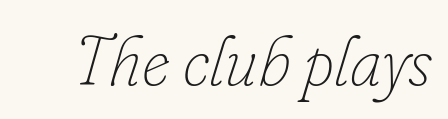
{"italic": "yes", "lean": "right", "slant_degrees": 16, "bold": "no", "weight": "thin", "width": "normal", "stroke_contrast": "low", "x_height": "small", "monospaced": "no", "underline": "no", "letter_spacing": "normal", "letter_spacing_em": 0.0, "glyph_px": 70}
